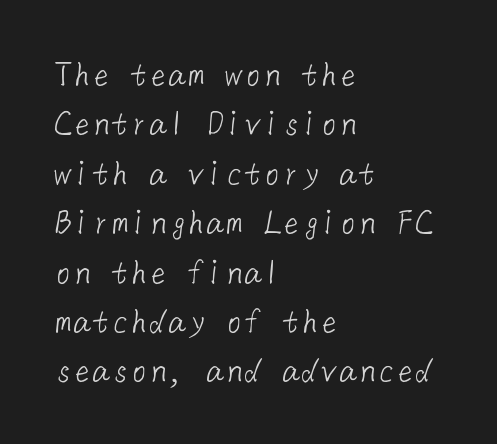
The image shows 38 px light sans-serif type; set left-aligned, normal line spacing (1.3x), normal letter spacing, not underlined; low stroke contrast and a medium x-height.
